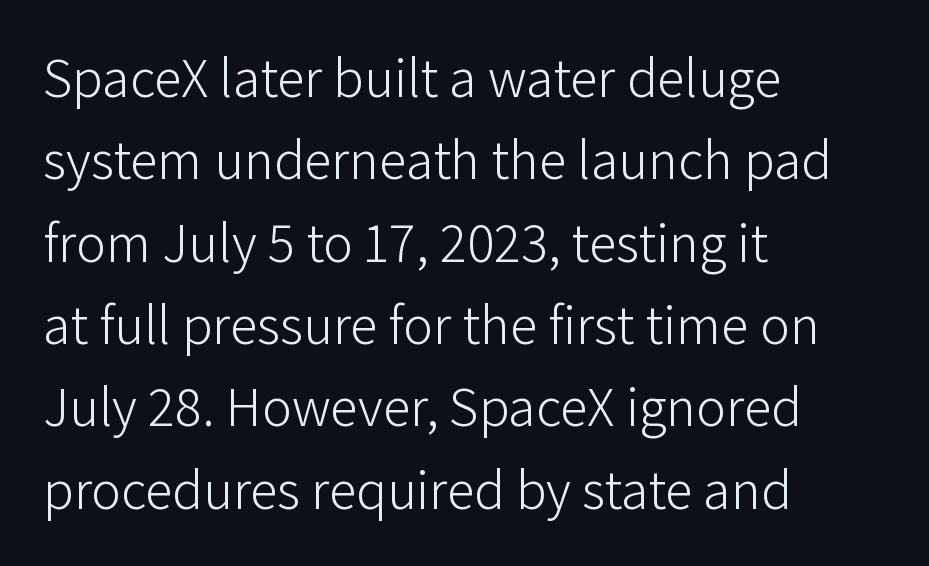
Q: Is the text bold? A: No.
Q: Is the text italic (slanted)? A: No, it is upright.
Q: Is the typeface a serif or a sans-serif typeface? A: Sans-serif.
Q: Is the text underlined? A: No.
Q: How is the paragraph aligned? A: Left-aligned.
Q: Is the spacing between letters normal or unusually wide? A: Normal.
Q: Is the spacing between lines tight, normal or loose? A: Normal.
Q: Width (condensed, normal, or wide)? A: Normal.
Q: Stroke contrast? A: Low.
Q: x-height? A: Medium.
Q: Monospaced? A: No.
